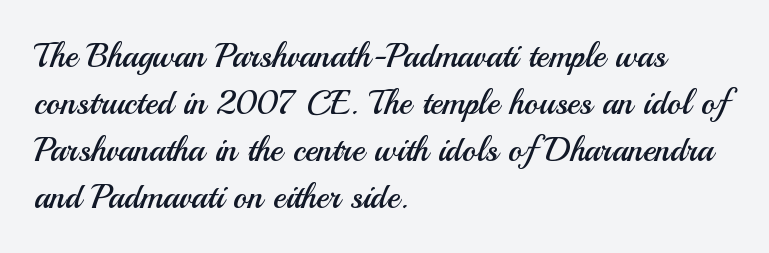
Each row of text sits above clean, open space. Baseline-to-baseline distance is the conventional proportion of letter height. Does the copy run flush right? No — it runs flush left. I'd call this a sans setting — the letters go barefoot. The letterforms sit shoulder to shoulder at normal distance.
